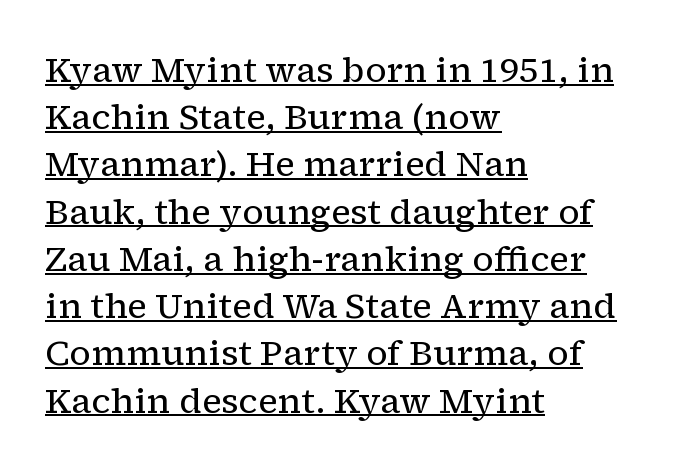
Q: Is the text bold? A: No.
Q: Is the text italic (slanted)? A: No, it is upright.
Q: Is the typeface a serif or a sans-serif typeface? A: Serif.
Q: Is the text underlined? A: Yes.
Q: How is the paragraph aligned? A: Left-aligned.
Q: Is the spacing between letters normal or unusually wide? A: Normal.
Q: Is the spacing between lines tight, normal or loose? A: Normal.
Q: Width (condensed, normal, or wide)? A: Normal.
Q: Stroke contrast? A: Low.
Q: x-height? A: Medium.
Q: Monospaced? A: No.
